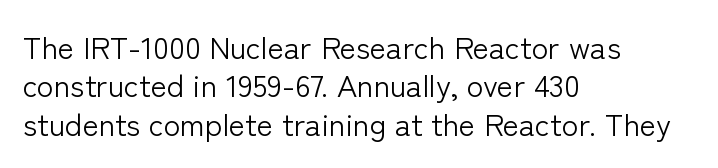
Leftover space on each line is placed entirely after the last word. The letterforms sit at book weight or below. You can tell it's not italic because the verticals are truly vertical. The glyphs are unaccompanied by any horizontal stroke below them. Regarding serifs, this sample does without them.
